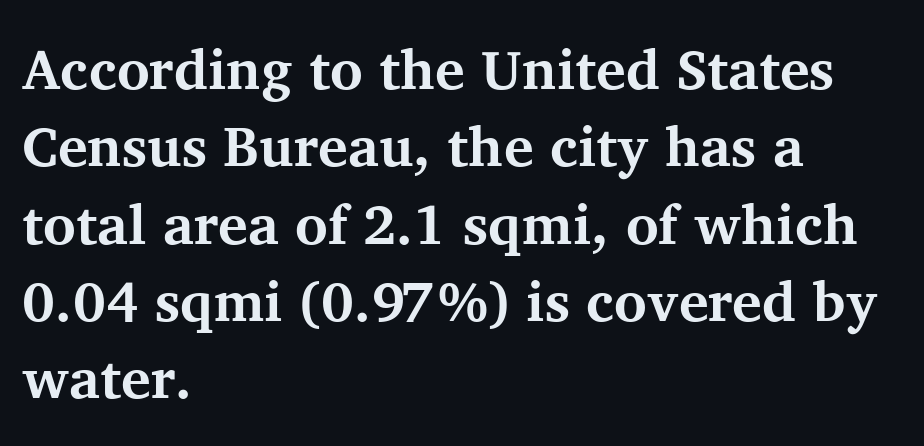
The image shows 56 px bold serif type, upright; set left-aligned, normal line spacing (1.38x), normal letter spacing, not underlined; medium stroke contrast and a medium x-height.
